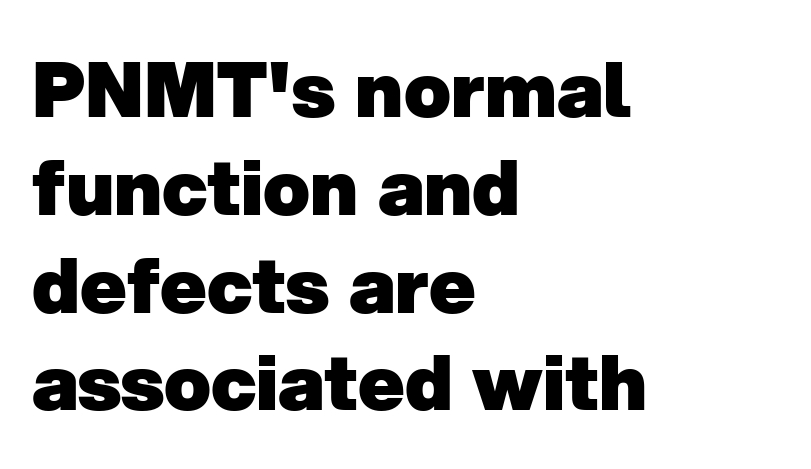
{"serif": "no", "bold": "yes", "weight": "heavy", "width": "normal", "stroke_contrast": "low", "x_height": "medium", "monospaced": "no", "underline": "no", "align": "left", "line_spacing": "normal", "line_spacing_ratio": 1.27, "letter_spacing": "normal", "letter_spacing_em": 0.0, "glyph_px": 77}
